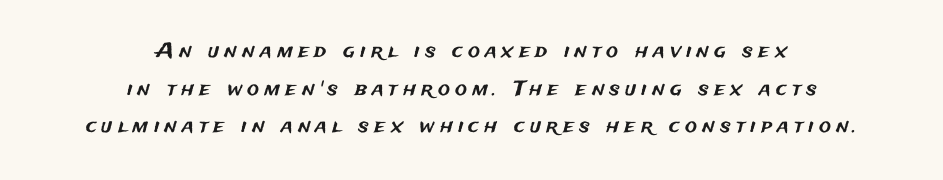
The image shows 20 px text type; set centered, line spacing 1.88x, unusually wide letter spacing (+0.26 em), not underlined.
